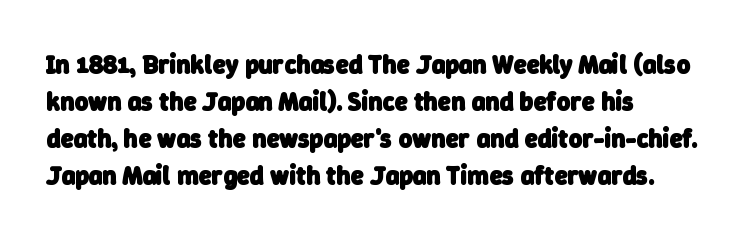
Q: Is the text bold? A: Yes.
Q: Is the text underlined? A: No.
Q: Is the spacing between letters normal or unusually wide? A: Normal.
Q: Is the spacing between lines tight, normal or loose? A: Normal.
